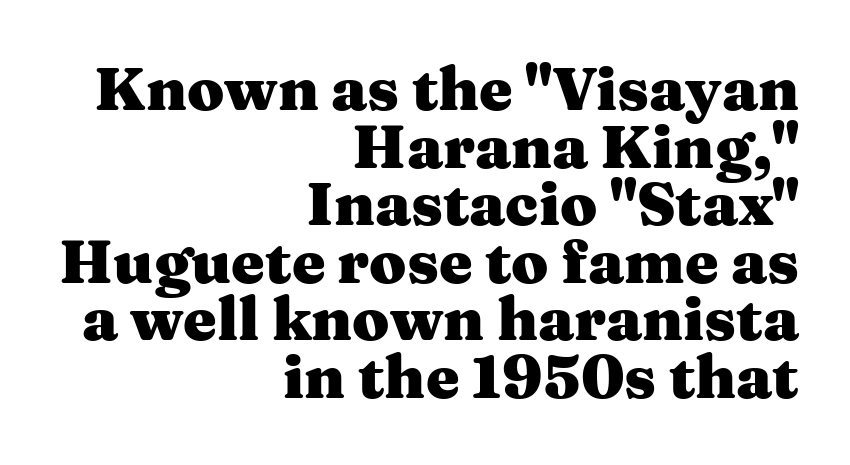
The image shows 60 px heavy, wide serif type, upright; set right-aligned, tight line spacing (0.96x), normal letter spacing, not underlined; medium stroke contrast and a medium x-height.
